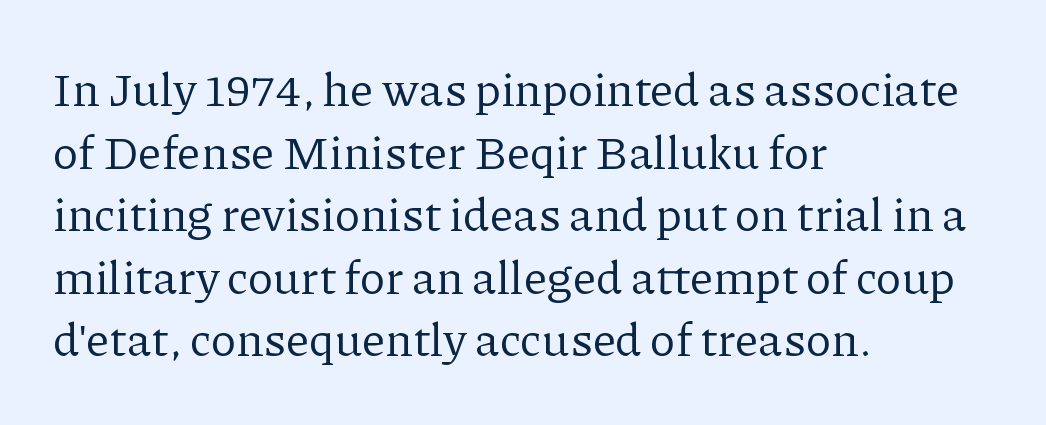
Bare-footed words on every line. These lines are rendered in a variable-pitch font. Regular leading. The face used here is rendered with its standard letterfit. Serif or sans? Serif — the stroke terminals have little feet. The typesetter chose a ragged-right arrangement here.
